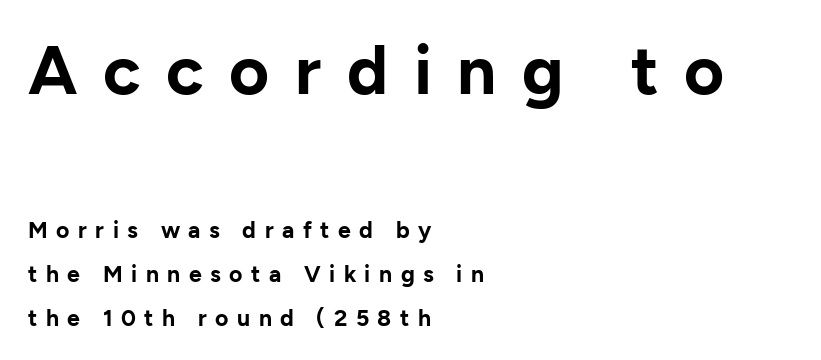
The image shows 69 px bold sans-serif type, upright; set left-aligned, loose line spacing (1.92x), unusually wide letter spacing (+0.37 em), not underlined; the first (top) block is 3.0x larger; low stroke contrast and a medium x-height.
